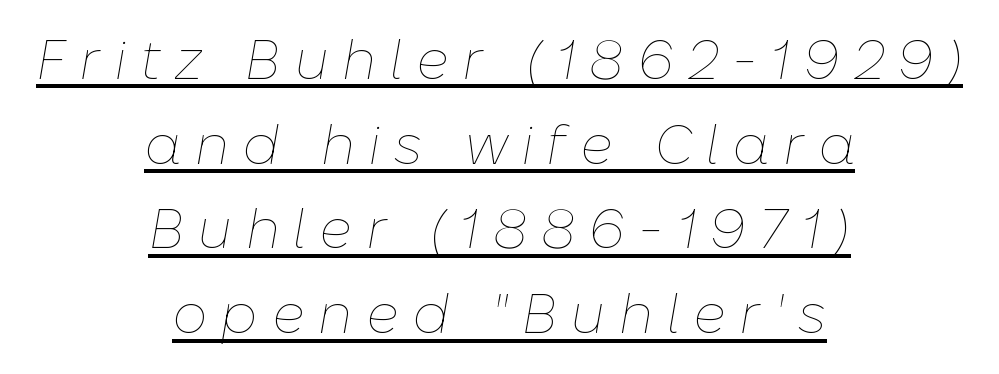
Q: Is the text bold? A: No.
Q: Is the text italic (slanted)? A: Yes, it leans right by about 10 degrees.
Q: Is the text underlined? A: Yes.
Q: How is the paragraph aligned? A: Centered.
Q: Is the spacing between letters normal or unusually wide? A: Unusually wide.
Q: Is the spacing between lines tight, normal or loose? A: Normal.
Q: Width (condensed, normal, or wide)? A: Normal.
Q: Stroke contrast? A: Low.
Q: x-height? A: Medium.
Q: Monospaced? A: No.
